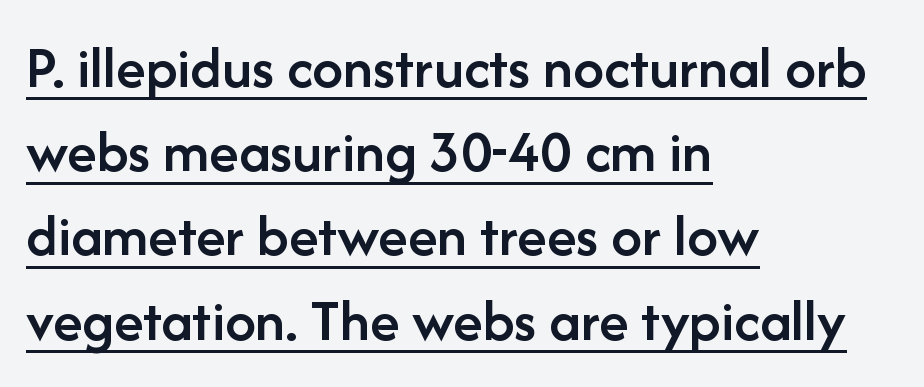
The type is set solid horizontally, with unmodified tracking. The letters advance in unequal steps, a hallmark of proportional type. Quick note: interline space is typical. This sample uses a sans-serif face. Students, observe the line beneath the letters — that is underlining. The type sits square on the baseline with zero lean.
